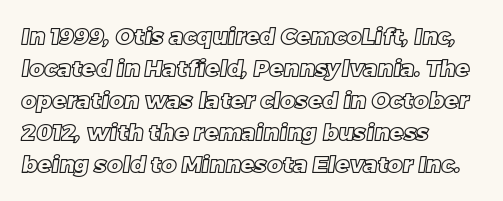
Q: Is the text underlined? A: No.
Q: How is the paragraph aligned? A: Left-aligned.
Q: Is the spacing between letters normal or unusually wide? A: Normal.
Q: Is the spacing between lines tight, normal or loose? A: Normal.
